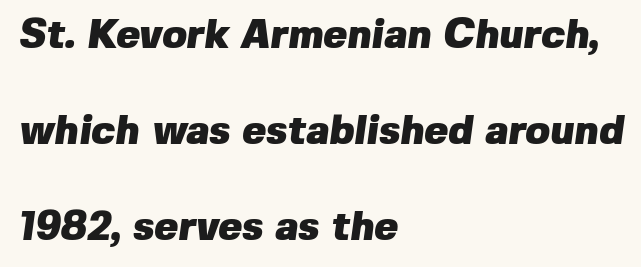
Horizontal bands of white between lines are thick stripes. The line texture is even and compact thanks to regular tracking. This sample has the flowing, uneven cadence of proportional lettering. You'd pick this weight for a headline — it's a proper bold. A typesetter would label this face a sans. Where is the straight margin? On the left.
